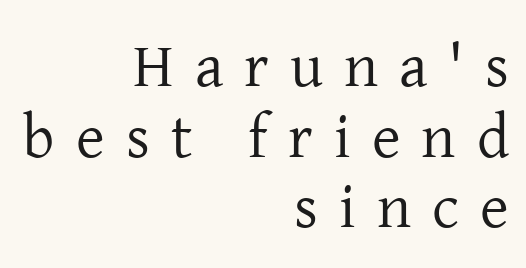
The image shows 62 px regular-weight serif type, upright; set right-aligned, tight line spacing (1.14x), unusually wide letter spacing (+0.34 em), not underlined; low stroke contrast and a medium x-height.
